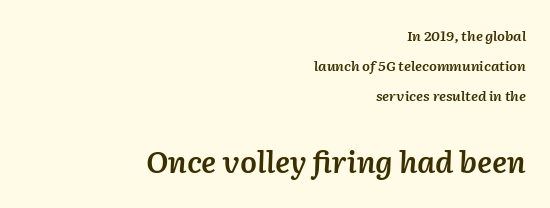
{"italic": "yes", "lean": "right", "slant_degrees": 2, "bold": "semi", "weight": "semibold", "width": "normal", "stroke_contrast": "low", "x_height": "medium", "monospaced": "no", "underline": "no", "align": "right", "line_spacing": "loose", "line_spacing_ratio": 2.13, "letter_spacing": "normal", "letter_spacing_em": 0.0, "larger_block": "second", "size_ratio": 2.14, "glyph_px": 30}
